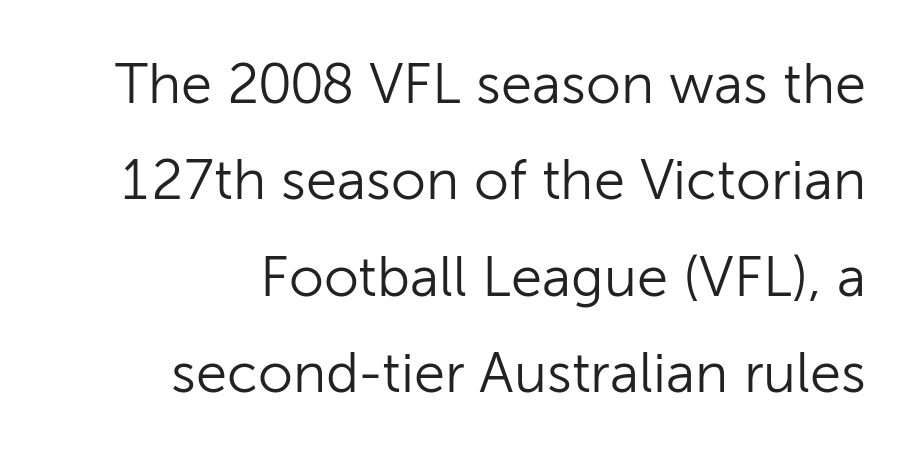
{"serif": "no", "italic": "no", "bold": "no", "weight": "light", "width": "normal", "stroke_contrast": "low", "x_height": "medium", "monospaced": "no", "underline": "no", "line_spacing_ratio": 1.72, "letter_spacing": "normal", "letter_spacing_em": 0.0, "glyph_px": 56}
